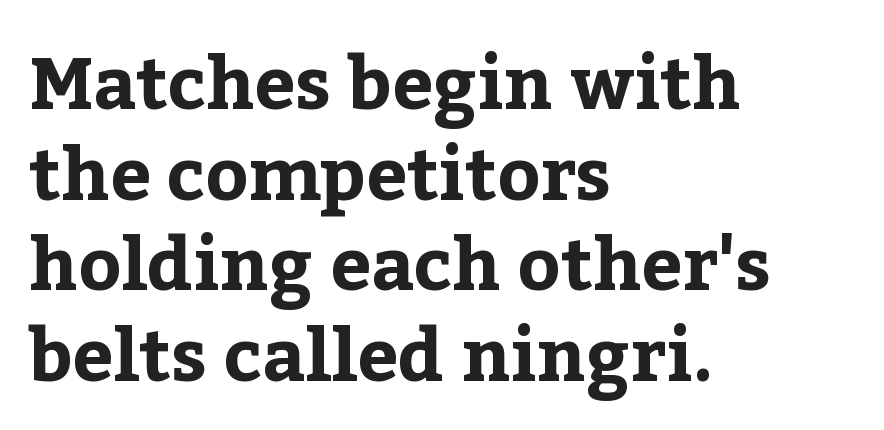
Q: Is the text bold? A: Yes.
Q: Is the text italic (slanted)? A: No, it is upright.
Q: Is the typeface a serif or a sans-serif typeface? A: Serif.
Q: Is the text underlined? A: No.
Q: How is the paragraph aligned? A: Left-aligned.
Q: Is the spacing between letters normal or unusually wide? A: Normal.
Q: Width (condensed, normal, or wide)? A: Normal.
Q: Stroke contrast? A: Low.
Q: x-height? A: Medium.
Q: Monospaced? A: No.
